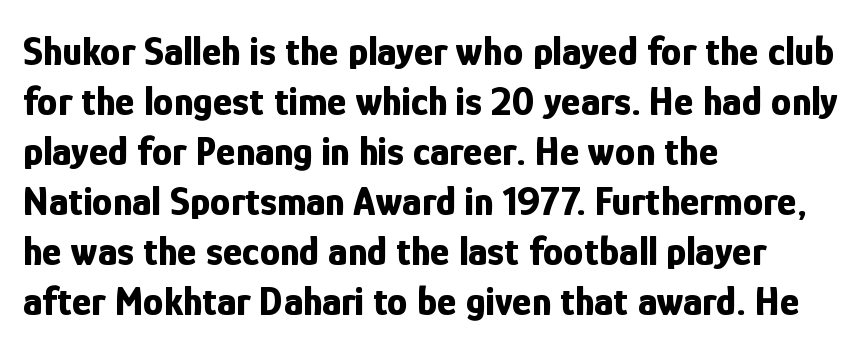
{"serif": "no", "italic": "no", "bold": "yes", "weight": "bold", "width": "condensed", "stroke_contrast": "low", "x_height": "medium", "monospaced": "no", "underline": "no", "align": "left", "line_spacing_ratio": 1.22, "letter_spacing": "normal", "letter_spacing_em": 0.0, "glyph_px": 41}
